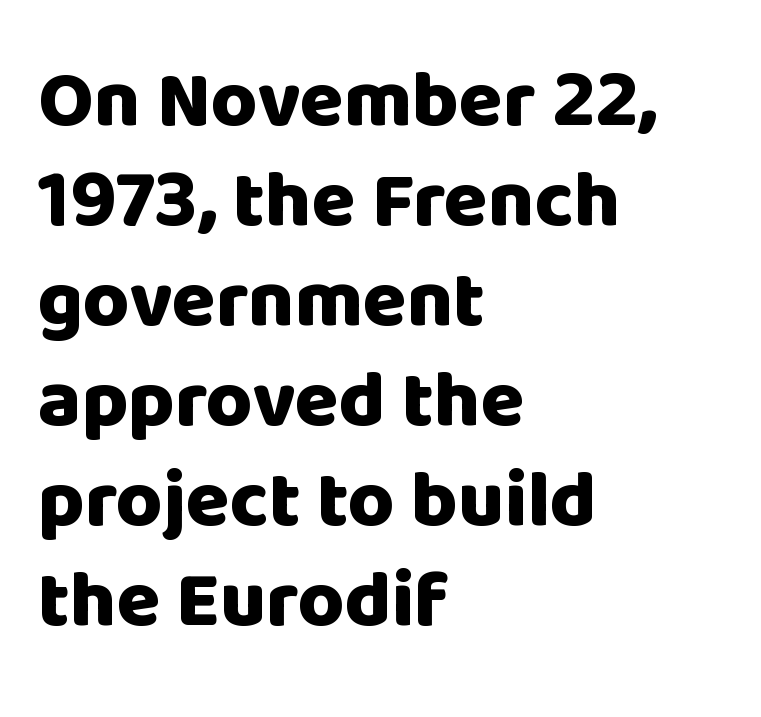
Q: Is the text bold? A: Yes.
Q: Is the text italic (slanted)? A: No, it is upright.
Q: Is the typeface a serif or a sans-serif typeface? A: Sans-serif.
Q: Is the text underlined? A: No.
Q: How is the paragraph aligned? A: Left-aligned.
Q: Is the spacing between letters normal or unusually wide? A: Normal.
Q: Is the spacing between lines tight, normal or loose? A: Normal.
Q: Width (condensed, normal, or wide)? A: Normal.
Q: Stroke contrast? A: Low.
Q: x-height? A: Large.
Q: Monospaced? A: No.
